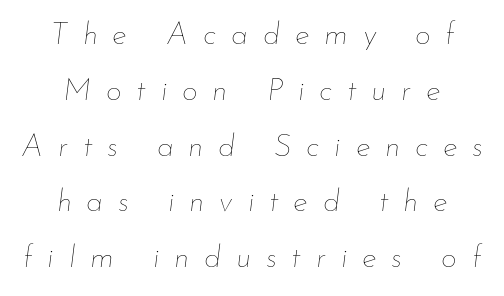
The image shows 31 px thin type, italic (leaning right); set centered, line spacing 1.8x, unusually wide letter spacing (+0.48 em), not underlined; low stroke contrast and a small x-height.
